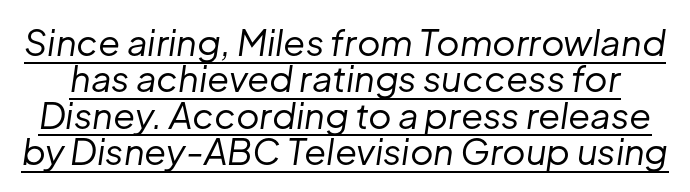
The image shows 36 px regular-weight type, italic (leaning right); set tight line spacing (1.01x), normal letter spacing, underlined; low stroke contrast and a medium x-height.
